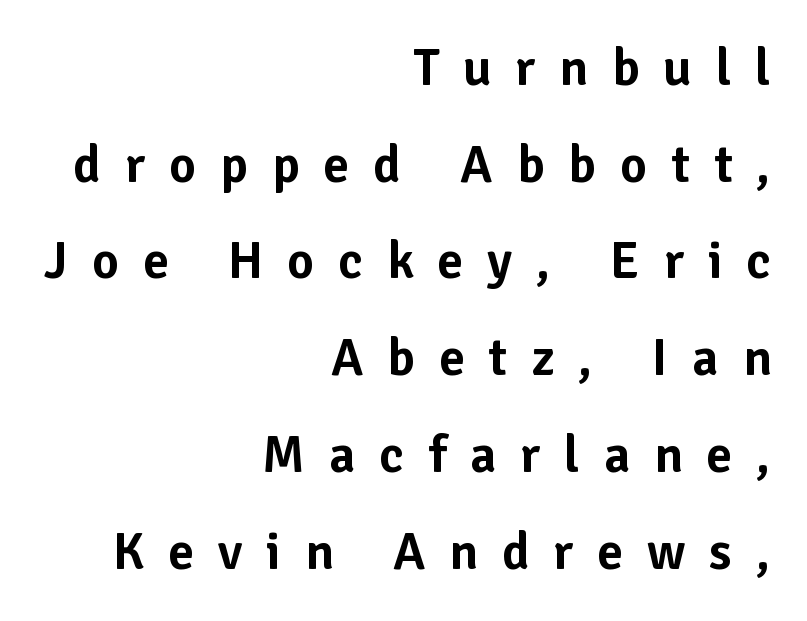
The image shows 52 px sans-serif type, upright; set right-aligned, line spacing 1.86x, unusually wide letter spacing (+0.46 em), not underlined; low stroke contrast and a medium x-height.
